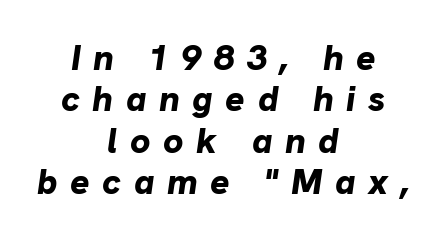
{"italic": "yes", "lean": "right", "slant_degrees": 8, "bold": "yes", "weight": "bold", "width": "normal", "stroke_contrast": "low", "x_height": "medium", "monospaced": "no", "underline": "no", "align": "center", "line_spacing": "tight", "line_spacing_ratio": 1.15, "letter_spacing": "wide", "letter_spacing_em": 0.35, "glyph_px": 36}
